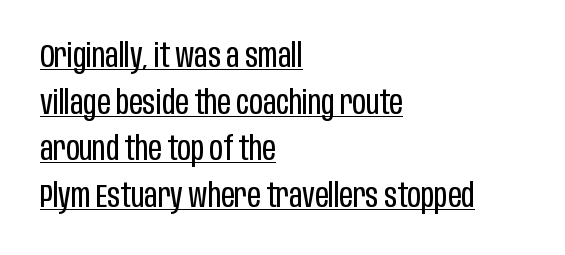
Q: Is the text bold? A: No.
Q: Is the text italic (slanted)? A: No, it is upright.
Q: Is the typeface a serif or a sans-serif typeface? A: Sans-serif.
Q: Is the text underlined? A: Yes.
Q: How is the paragraph aligned? A: Left-aligned.
Q: Is the spacing between letters normal or unusually wide? A: Normal.
Q: Is the spacing between lines tight, normal or loose? A: Normal.
Q: Width (condensed, normal, or wide)? A: Condensed.
Q: Stroke contrast? A: Low.
Q: x-height? A: Large.
Q: Monospaced? A: No.
